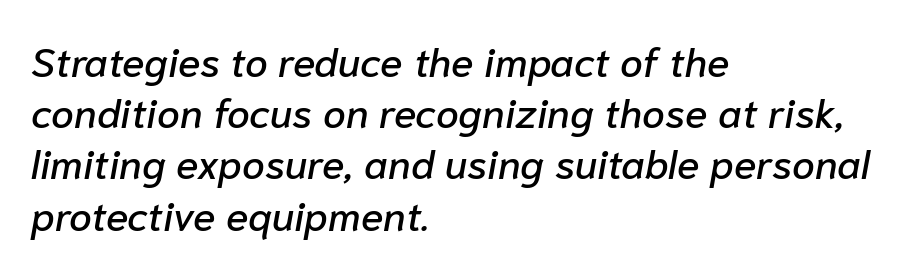
The image shows 41 px text type, italic (leaning right); set left-aligned, normal line spacing (1.25x), normal letter spacing, not underlined; low stroke contrast and a medium x-height.
